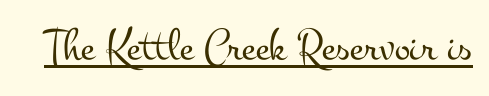
Character widths vary here, with narrow letters taking less room than wide ones. Is this a heavy cut? Hardly; it is regular or lighter. The sample's only ornament is a line tracing under the words. There is no visible air inserted between adjacent glyphs.
